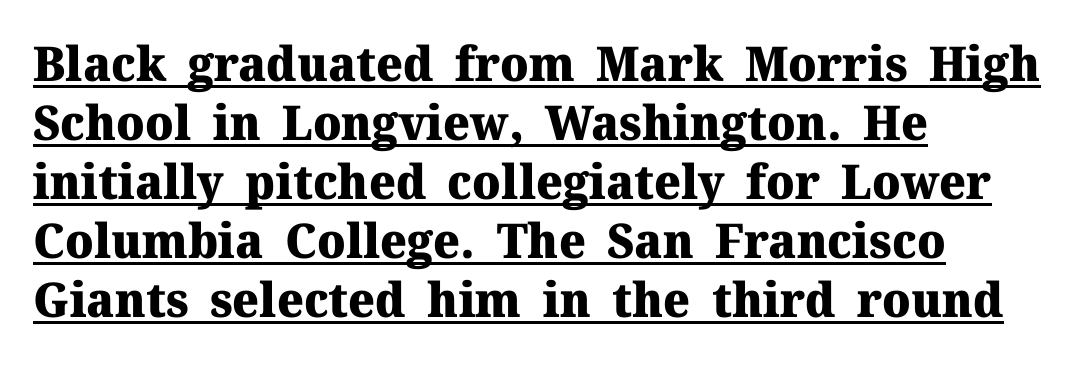
{"serif": "yes", "italic": "no", "bold": "yes", "weight": "heavy", "width": "normal", "stroke_contrast": "medium", "x_height": "medium", "monospaced": "no", "underline": "yes", "align": "left", "line_spacing_ratio": 1.23, "letter_spacing": "normal", "letter_spacing_em": 0.0, "glyph_px": 48}
